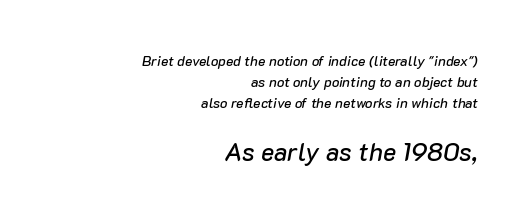
Layout note: lines flush right. Italic: yes, the glyphs are oblique. Two sizes are in play, and the larger belongs to the second block. The lines sit at an ordinary, default distance from one another.
